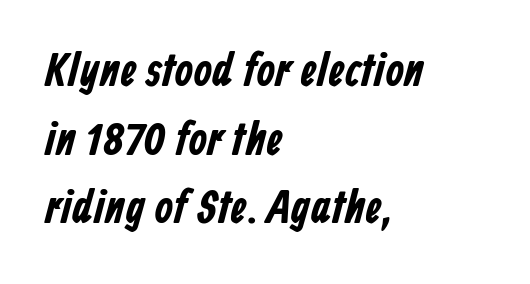
Nothing unusual about the tracking: characters are spaced as the font intends. Serif or sans? Sans — the stroke terminals are bare. Which margin do the lines hug? The left one — the right edge is uneven. Each new line begins a customary step beneath the previous one.
